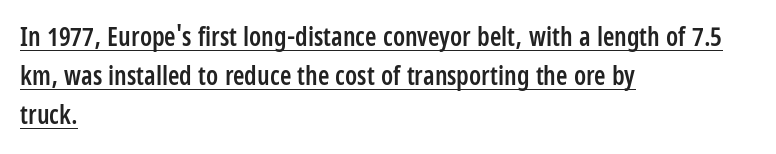
Q: Is the text bold? A: Semi-bold.
Q: Is the text italic (slanted)? A: No, it is upright.
Q: Is the text underlined? A: Yes.
Q: How is the paragraph aligned? A: Left-aligned.
Q: Is the spacing between letters normal or unusually wide? A: Normal.
Q: Is the spacing between lines tight, normal or loose? A: Normal.
